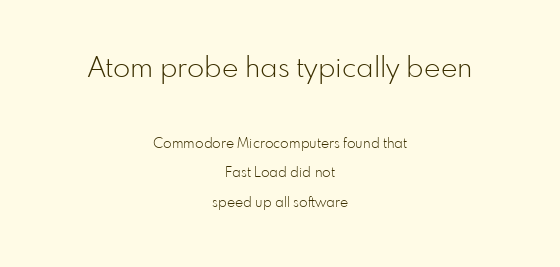
Q: Is the text bold? A: No.
Q: Is the text italic (slanted)? A: No, it is upright.
Q: Is the typeface a serif or a sans-serif typeface? A: Sans-serif.
Q: Is the text underlined? A: No.
Q: How is the paragraph aligned? A: Centered.
Q: Is the spacing between letters normal or unusually wide? A: Normal.
Q: Is the spacing between lines tight, normal or loose? A: Loose.
Q: Which block of text is set in a larger size, the first (top) or the second (bottom)? A: The first (top) one.
Q: Width (condensed, normal, or wide)? A: Normal.
Q: Stroke contrast? A: Low.
Q: x-height? A: Small.
Q: Monospaced? A: No.
